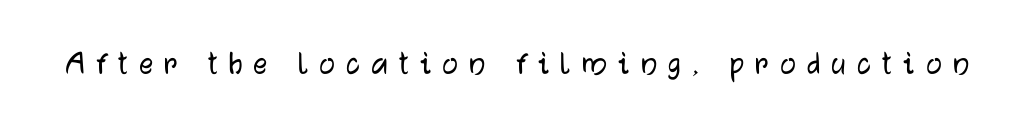
The image shows 35 px sans-serif type, upright; set unusually wide letter spacing (+0.32 em), not underlined; low stroke contrast and a medium x-height.
